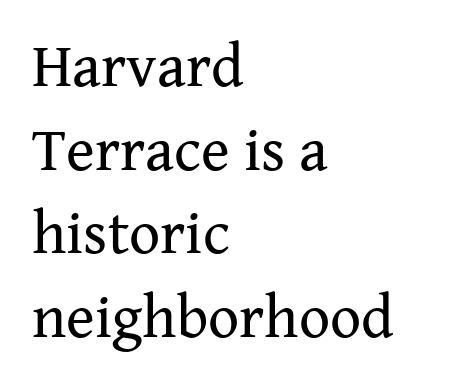
Q: Is the text bold? A: No.
Q: Is the text italic (slanted)? A: No, it is upright.
Q: Is the typeface a serif or a sans-serif typeface? A: Serif.
Q: Is the text underlined? A: No.
Q: How is the paragraph aligned? A: Left-aligned.
Q: Is the spacing between letters normal or unusually wide? A: Normal.
Q: Is the spacing between lines tight, normal or loose? A: Normal.
Q: Width (condensed, normal, or wide)? A: Normal.
Q: Stroke contrast? A: Medium.
Q: x-height? A: Medium.
Q: Monospaced? A: No.
